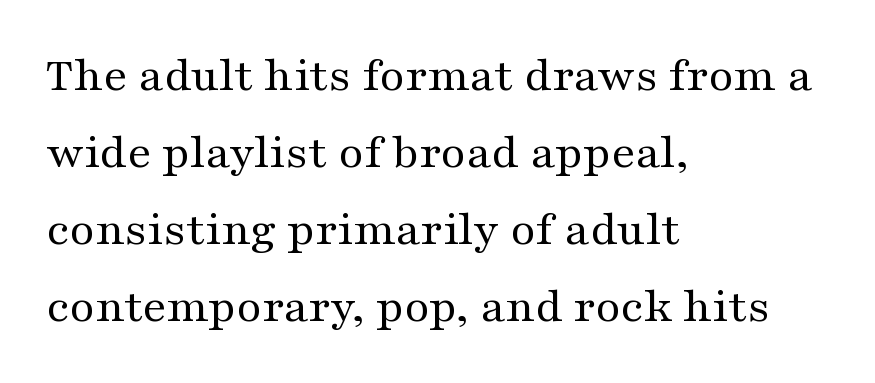
Stroke thickness stays within the range of a standard reading face or lighter. You could not count columns in this text — the font is proportionally spaced. This is the regular roman posture of the typeface. The face used here is rendered with its standard letterfit. What's the leading like? Ordinary, nothing unusual. Check under the words: just untouched page.
